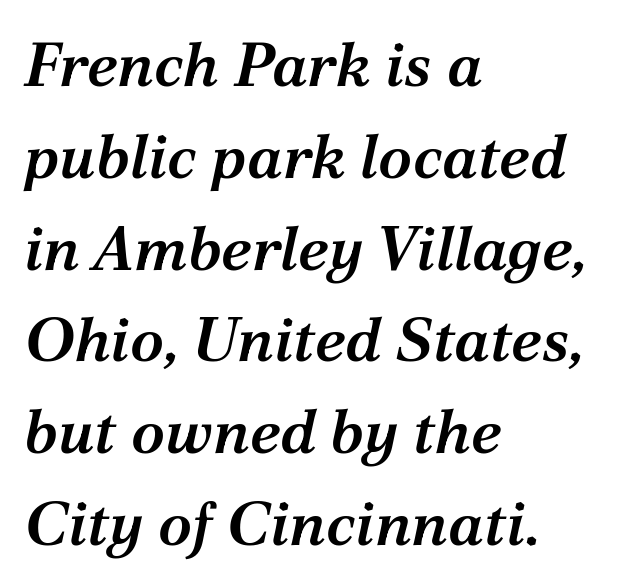
Moderately thickened strokes mark this as semibold type. The glyphs are unaccompanied by any horizontal stroke below them. Each letter's strokes conclude with small projecting serifs. You could not count columns in this text — the font is proportionally spaced. Style check: oblique.
